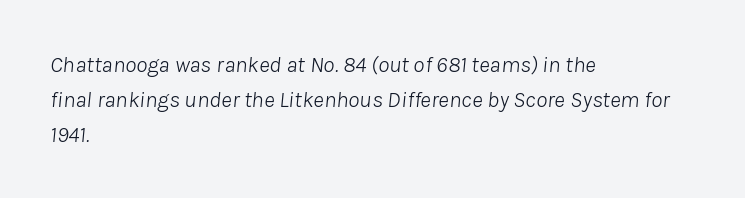
{"italic": "yes", "lean": "right", "slant_degrees": 8, "bold": "no", "underline": "no", "align": "left", "line_spacing": "normal", "line_spacing_ratio": 1.52, "letter_spacing": "normal", "letter_spacing_em": 0.0, "glyph_px": 23}
